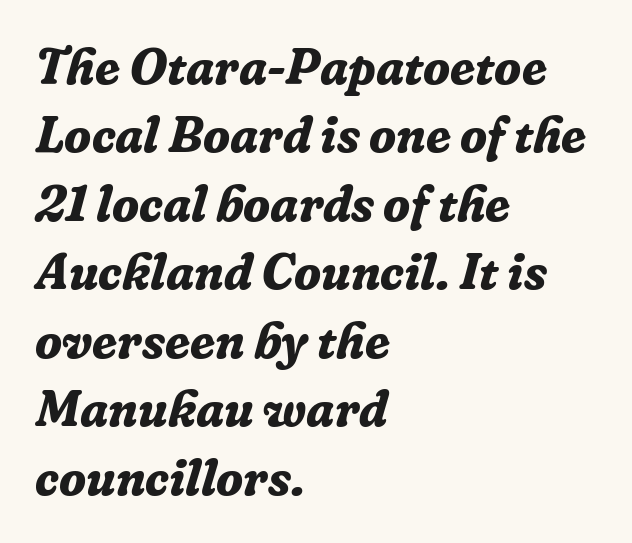
Q: Is the text bold? A: Yes.
Q: Is the text italic (slanted)? A: Yes, it leans right by about 16 degrees.
Q: Is the typeface a serif or a sans-serif typeface? A: Serif.
Q: Is the text underlined? A: No.
Q: How is the paragraph aligned? A: Left-aligned.
Q: Is the spacing between letters normal or unusually wide? A: Normal.
Q: Is the spacing between lines tight, normal or loose? A: Normal.
Q: Width (condensed, normal, or wide)? A: Normal.
Q: Stroke contrast? A: Low.
Q: x-height? A: Medium.
Q: Monospaced? A: No.
